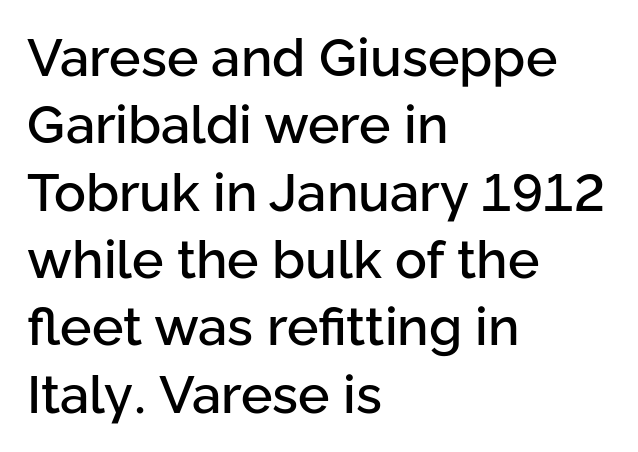
{"serif": "no", "italic": "no", "width": "normal", "stroke_contrast": "low", "x_height": "medium", "monospaced": "no", "underline": "no", "align": "left", "line_spacing": "normal", "line_spacing_ratio": 1.27, "letter_spacing": "normal", "letter_spacing_em": 0.0, "glyph_px": 53}
